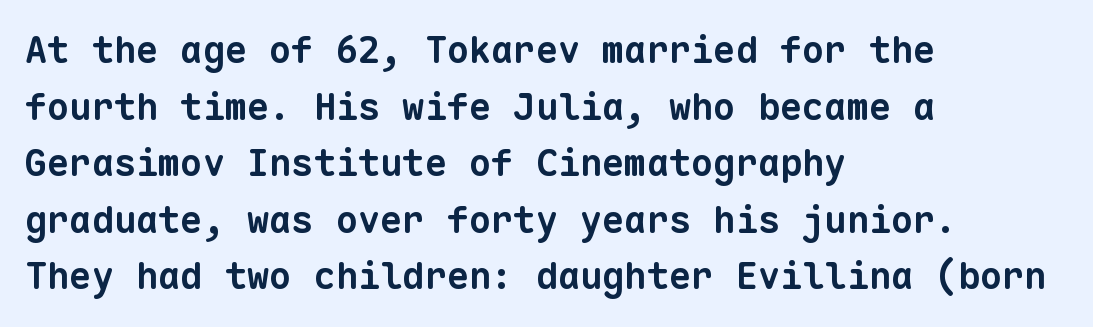
Q: Is the text bold? A: Yes.
Q: Is the typeface a serif or a sans-serif typeface? A: Sans-serif.
Q: Is the text underlined? A: No.
Q: How is the paragraph aligned? A: Left-aligned.
Q: Is the spacing between letters normal or unusually wide? A: Normal.
Q: Is the spacing between lines tight, normal or loose? A: Normal.
Q: Width (condensed, normal, or wide)? A: Normal.
Q: Stroke contrast? A: Low.
Q: x-height? A: Medium.
Q: Monospaced? A: Yes.
